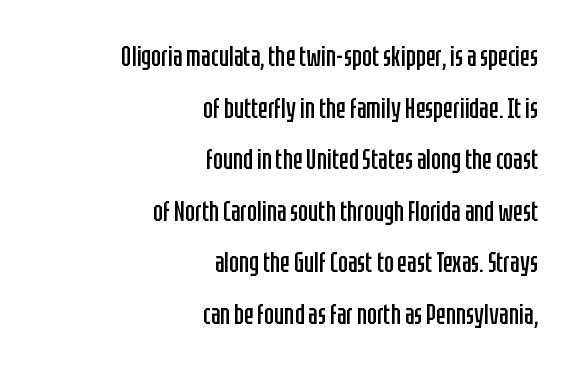
Q: Is the text bold? A: No.
Q: Is the text italic (slanted)? A: No, it is upright.
Q: Is the typeface a serif or a sans-serif typeface? A: Sans-serif.
Q: Is the text underlined? A: No.
Q: How is the paragraph aligned? A: Right-aligned.
Q: Is the spacing between letters normal or unusually wide? A: Normal.
Q: Width (condensed, normal, or wide)? A: Condensed.
Q: Stroke contrast? A: Low.
Q: x-height? A: Large.
Q: Monospaced? A: No.
